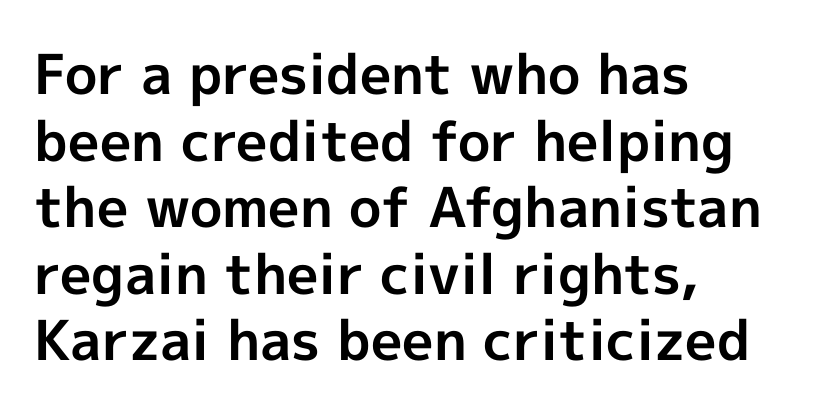
Q: Is the text bold? A: Yes.
Q: Is the text italic (slanted)? A: No, it is upright.
Q: Is the typeface a serif or a sans-serif typeface? A: Sans-serif.
Q: Is the text underlined? A: No.
Q: How is the paragraph aligned? A: Left-aligned.
Q: Is the spacing between letters normal or unusually wide? A: Normal.
Q: Width (condensed, normal, or wide)? A: Normal.
Q: x-height? A: Medium.
Q: Monospaced? A: No.
